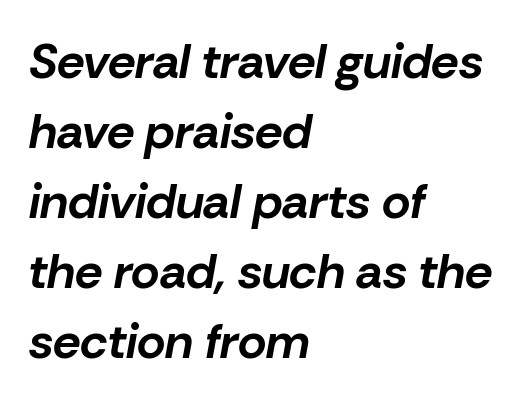
The image shows 49 px bold type, italic (leaning right); set left-aligned, normal line spacing (1.43x), normal letter spacing, not underlined; low stroke contrast and a medium x-height.
